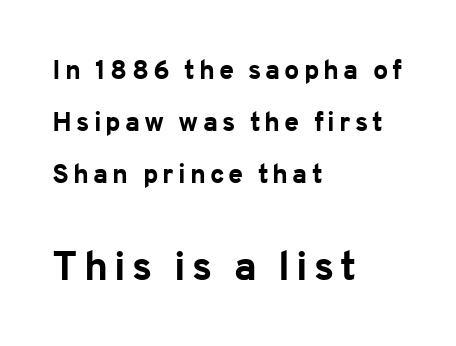
{"serif": "no", "italic": "no", "bold": "yes", "weight": "bold", "width": "normal", "stroke_contrast": "low", "x_height": "medium", "monospaced": "no", "underline": "no", "align": "left", "line_spacing": "loose", "line_spacing_ratio": 1.92, "larger_block": "second", "size_ratio": 1.52, "glyph_px": 41}
